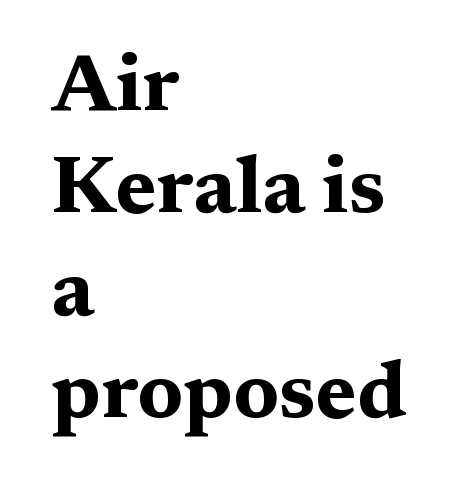
{"serif": "yes", "italic": "no", "bold": "yes", "weight": "bold", "width": "wide", "stroke_contrast": "medium", "x_height": "medium", "monospaced": "no", "underline": "no", "align": "left", "line_spacing": "normal", "line_spacing_ratio": 1.28, "letter_spacing": "normal", "letter_spacing_em": 0.0, "glyph_px": 80}
